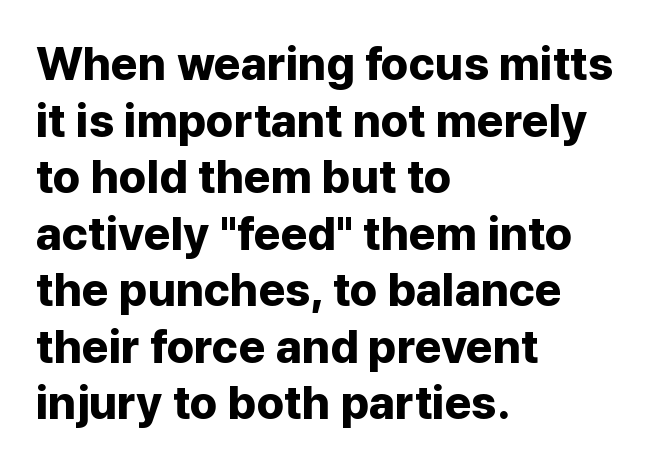
Are there feet on the stems? There aren't — it's a sans. Heft: maximum for text — a bold. The gap between lines stays unmarked. Every character sits straight up, as roman type does. Left-aligned paragraph, ragged on the right.
